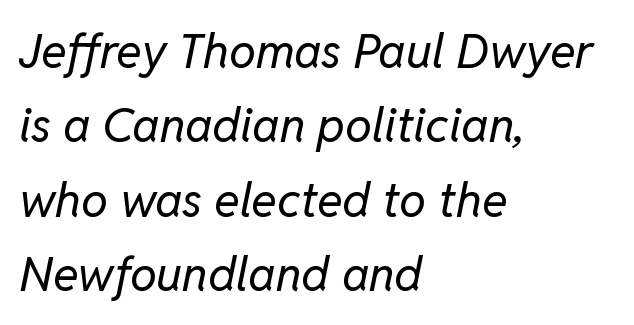
{"italic": "yes", "lean": "right", "slant_degrees": 11, "bold": "no", "weight": "regular", "width": "normal", "stroke_contrast": "low", "x_height": "medium", "monospaced": "no", "underline": "no", "align": "left", "line_spacing": "normal", "line_spacing_ratio": 1.55, "letter_spacing": "normal", "letter_spacing_em": 0.0, "glyph_px": 48}
